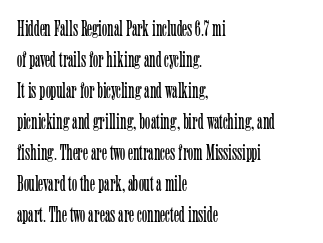
The words here are not underlined. Default kerning and tracking; the words read as compact shapes. The paragraph shown leans on its left margin. Posture: straight, roman, zero tilt. Vertical stems look standard width or narrower in stroke. Vertical spacing — default.
